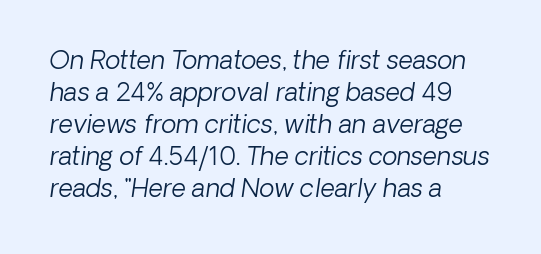
Q: Is the text bold? A: No.
Q: Is the text italic (slanted)? A: Yes, it leans right by about 8 degrees.
Q: Is the text underlined? A: No.
Q: How is the paragraph aligned? A: Left-aligned.
Q: Is the spacing between letters normal or unusually wide? A: Normal.
Q: Is the spacing between lines tight, normal or loose? A: Normal.
